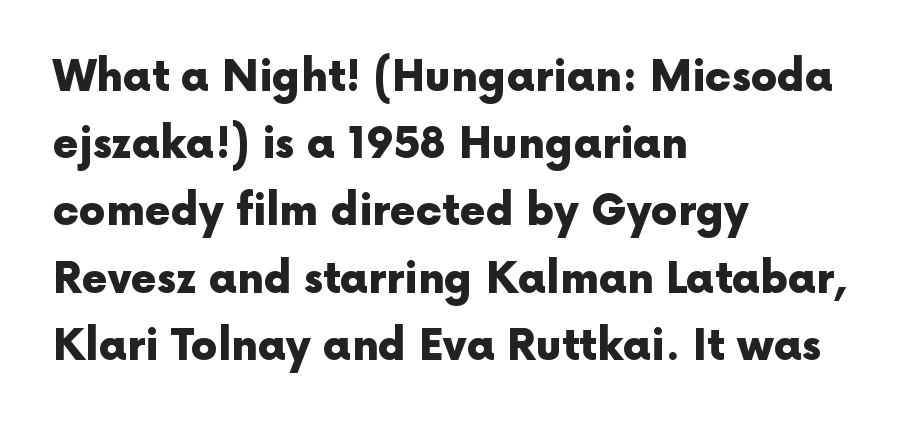
Summary of weight: heavy, a full bold. The space directly below the letters is spotless. Each letter's strokes conclude bluntly, with no projecting serifs. Typeset ragged right — the left edge is the straight one. Here the glyphs are tracked normally, forming tight word shapes. No italicization has been applied; the sample stays upright.
